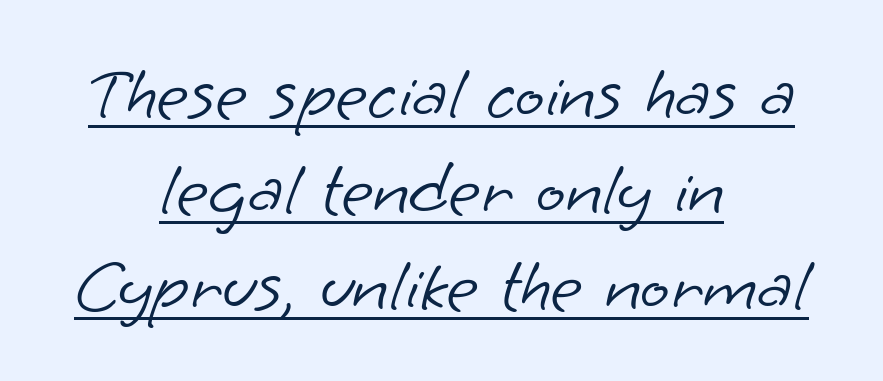
Stems here are at most as thick as an everyday book face. The passage shown is typeset with a sans-serif family. Like a heading marked for emphasis, these lines bear an underscore. A student would call this center alignment; a typographer would say set centered.
